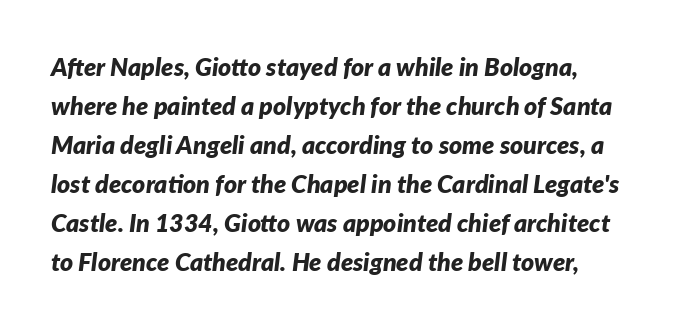
The image shows 25 px bold type, italic (leaning right); set normal line spacing (1.56x), normal letter spacing, not underlined.
